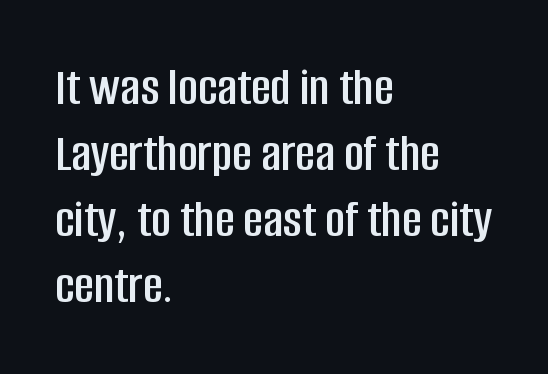
The image shows 54 px condensed sans-serif type, upright; set left-aligned, line spacing 1.22x, normal letter spacing, not underlined; low stroke contrast and a large x-height.
